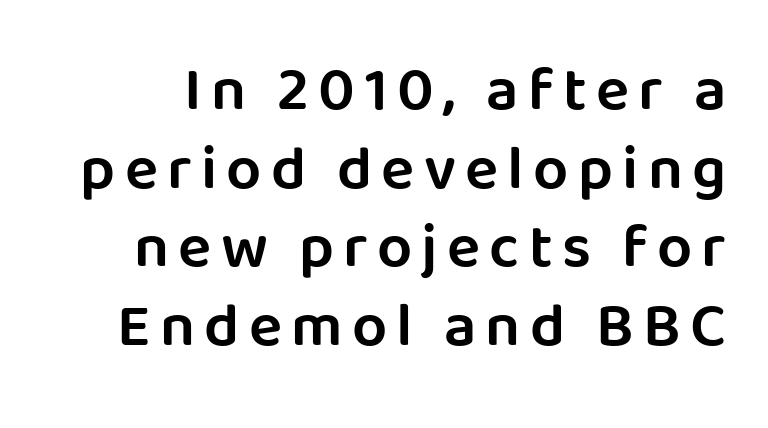
{"serif": "no", "italic": "no", "bold": "semi", "weight": "semibold", "width": "normal", "stroke_contrast": "low", "x_height": "large", "monospaced": "no", "underline": "no", "line_spacing": "normal", "line_spacing_ratio": 1.27, "glyph_px": 62}
